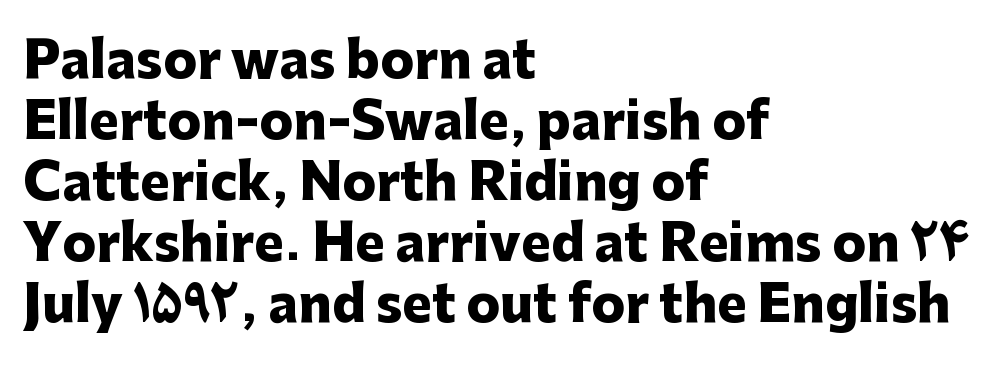
{"serif": "no", "italic": "no", "bold": "yes", "weight": "heavy", "width": "normal", "stroke_contrast": "low", "x_height": "medium", "monospaced": "no", "underline": "no", "align": "left", "line_spacing_ratio": 1.22, "letter_spacing": "normal", "letter_spacing_em": 0.0, "glyph_px": 50}
